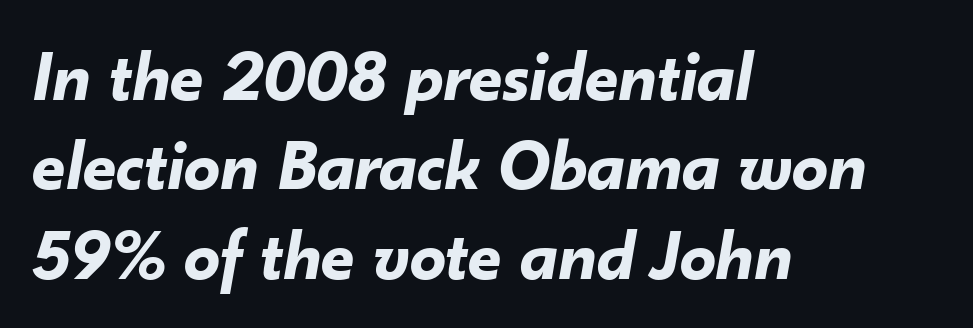
{"italic": "yes", "lean": "right", "slant_degrees": 10, "bold": "yes", "weight": "bold", "width": "normal", "stroke_contrast": "low", "x_height": "small", "monospaced": "no", "underline": "no", "align": "left", "line_spacing_ratio": 1.24, "letter_spacing": "normal", "letter_spacing_em": 0.0, "glyph_px": 72}
